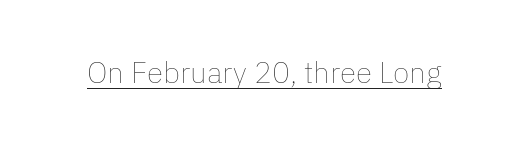
Q: Is the text bold? A: No.
Q: Is the text italic (slanted)? A: No, it is upright.
Q: Is the text underlined? A: Yes.
Q: Is the spacing between letters normal or unusually wide? A: Normal.
Q: Width (condensed, normal, or wide)? A: Normal.
Q: Stroke contrast? A: Low.
Q: x-height? A: Medium.
Q: Monospaced? A: No.
